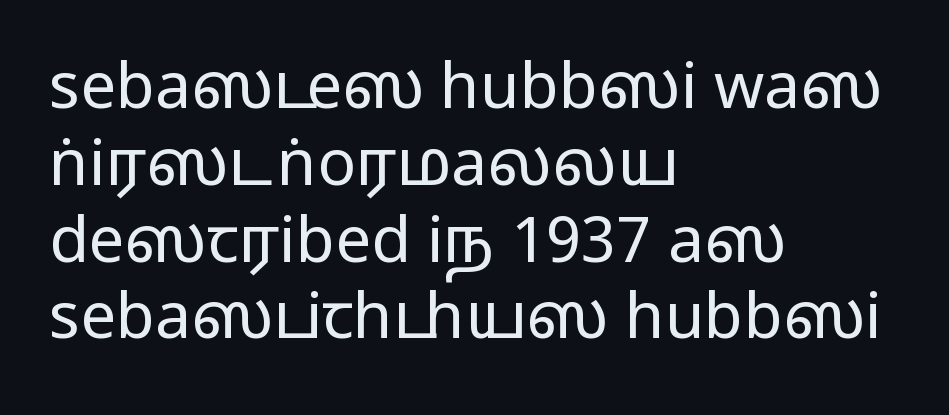
{"serif": "no", "italic": "no", "bold": "no", "weight": "regular", "width": "wide", "stroke_contrast": "low", "x_height": "medium", "monospaced": "no", "underline": "no", "align": "left", "line_spacing_ratio": 1.2, "letter_spacing": "normal", "letter_spacing_em": 0.0, "glyph_px": 64}
